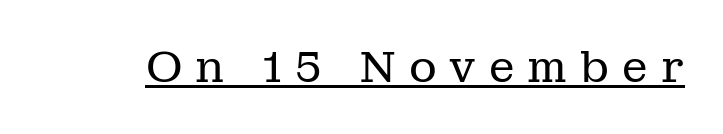
{"serif": "yes", "italic": "no", "bold": "no", "weight": "regular", "width": "normal", "stroke_contrast": "low", "x_height": "medium", "monospaced": "no", "underline": "yes", "letter_spacing": "wide", "letter_spacing_em": 0.3, "glyph_px": 43}
